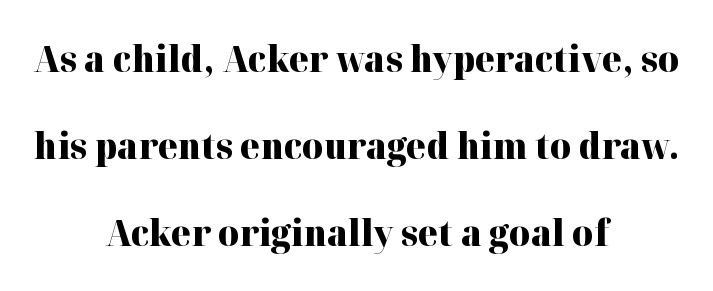
The image shows 36 px heavy serif type, upright; set centered, loose line spacing (2.42x), normal letter spacing, not underlined; high stroke contrast and a medium x-height.
